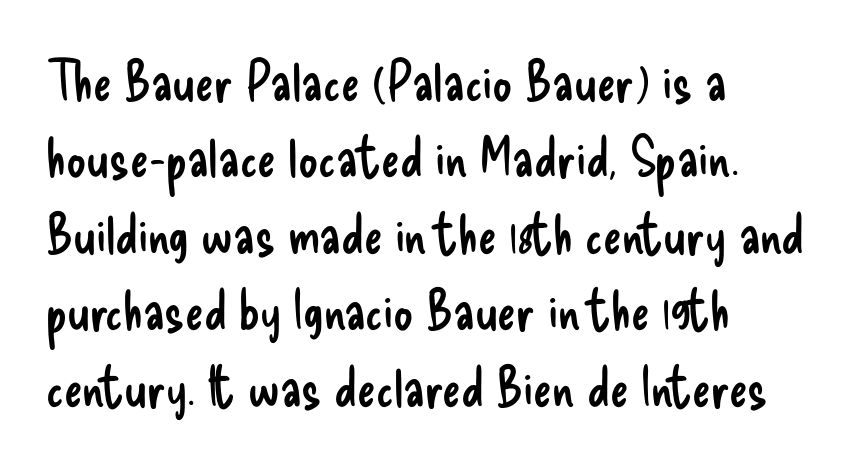
The image shows 55 px regular-weight, condensed sans-serif type, upright; set left-aligned, normal line spacing (1.39x), normal letter spacing, not underlined; low stroke contrast and a small x-height.
